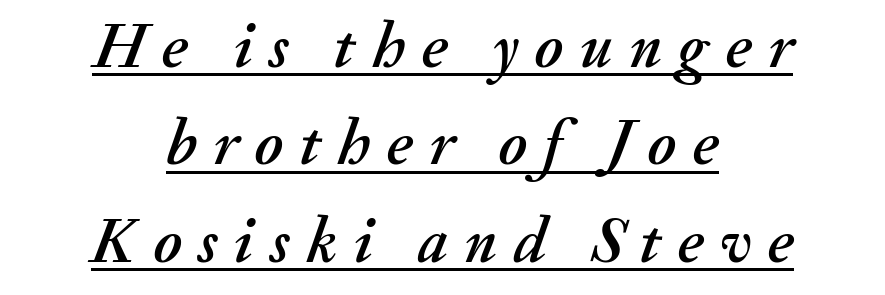
Q: Is the text italic (slanted)? A: Yes, it leans right by about 20 degrees.
Q: Is the text underlined? A: Yes.
Q: How is the paragraph aligned? A: Centered.
Q: Is the spacing between letters normal or unusually wide? A: Unusually wide.
Q: Is the spacing between lines tight, normal or loose? A: Normal.
Q: Width (condensed, normal, or wide)? A: Normal.
Q: Stroke contrast? A: Medium.
Q: x-height? A: Small.
Q: Monospaced? A: No.
